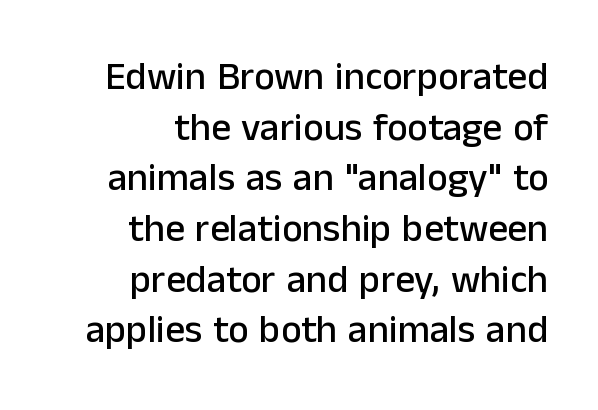
{"serif": "no", "italic": "no", "width": "normal", "stroke_contrast": "low", "x_height": "medium", "monospaced": "no", "underline": "no", "align": "right", "line_spacing": "normal", "line_spacing_ratio": 1.3, "letter_spacing": "normal", "letter_spacing_em": 0.0, "glyph_px": 39}
